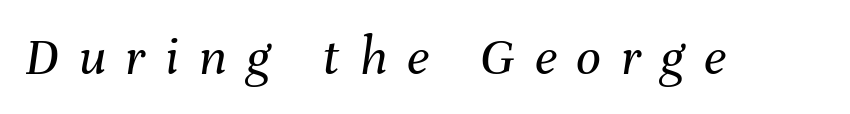
{"italic": "yes", "lean": "right", "slant_degrees": 8, "bold": "no", "weight": "regular", "width": "normal", "stroke_contrast": "medium", "x_height": "medium", "monospaced": "no", "underline": "no", "letter_spacing": "wide", "letter_spacing_em": 0.36, "glyph_px": 55}
